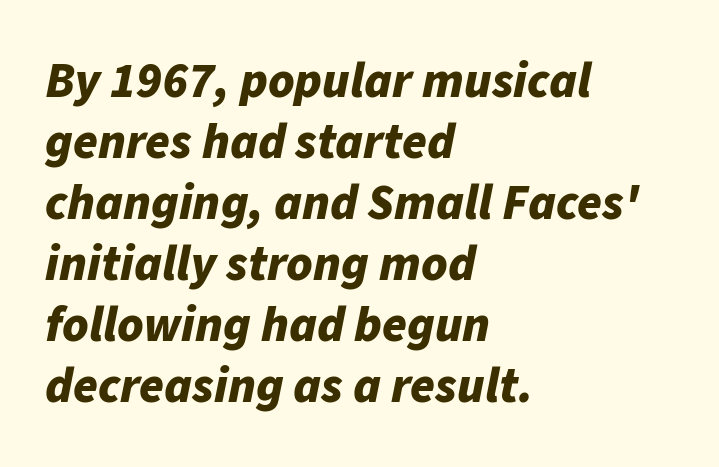
Q: Is the text bold? A: Yes.
Q: Is the text italic (slanted)? A: Yes, it leans right by about 11 degrees.
Q: Is the text underlined? A: No.
Q: How is the paragraph aligned? A: Left-aligned.
Q: Is the spacing between letters normal or unusually wide? A: Normal.
Q: Width (condensed, normal, or wide)? A: Normal.
Q: Stroke contrast? A: Low.
Q: x-height? A: Medium.
Q: Monospaced? A: No.
